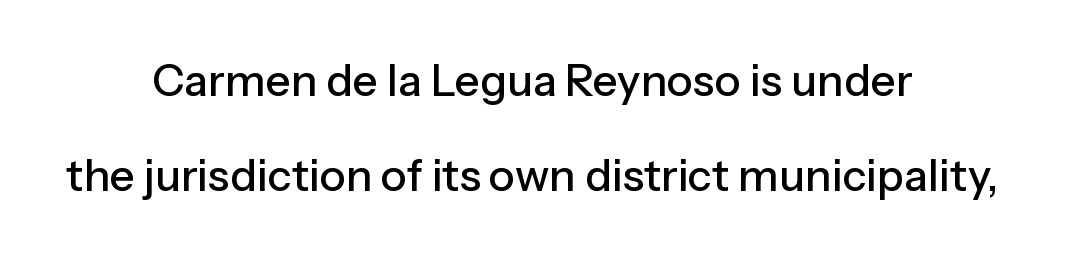
{"serif": "no", "italic": "no", "width": "normal", "stroke_contrast": "low", "x_height": "medium", "monospaced": "no", "underline": "no", "align": "center", "line_spacing": "loose", "line_spacing_ratio": 2.16, "letter_spacing": "normal", "letter_spacing_em": 0.0, "glyph_px": 44}
